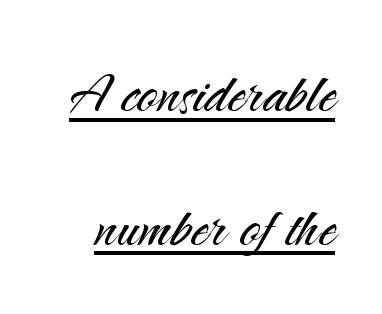
Standard letterfit; no display-style spreading of the glyphs. This is not heavy type; no bold has been used. The passage shown stacks its lines with a broad gap. Is this a fixed-width face? No — the glyphs have proportional, varying widths.
